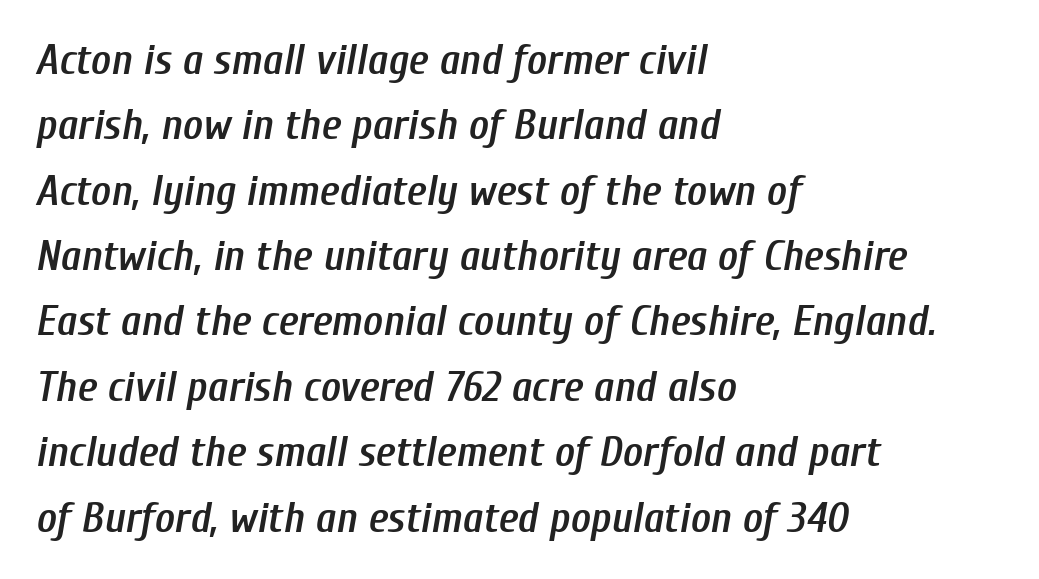
The image shows 43 px semibold, condensed type, italic (leaning right); set left-aligned, normal line spacing (1.52x), normal letter spacing, not underlined; low stroke contrast and a medium x-height.
